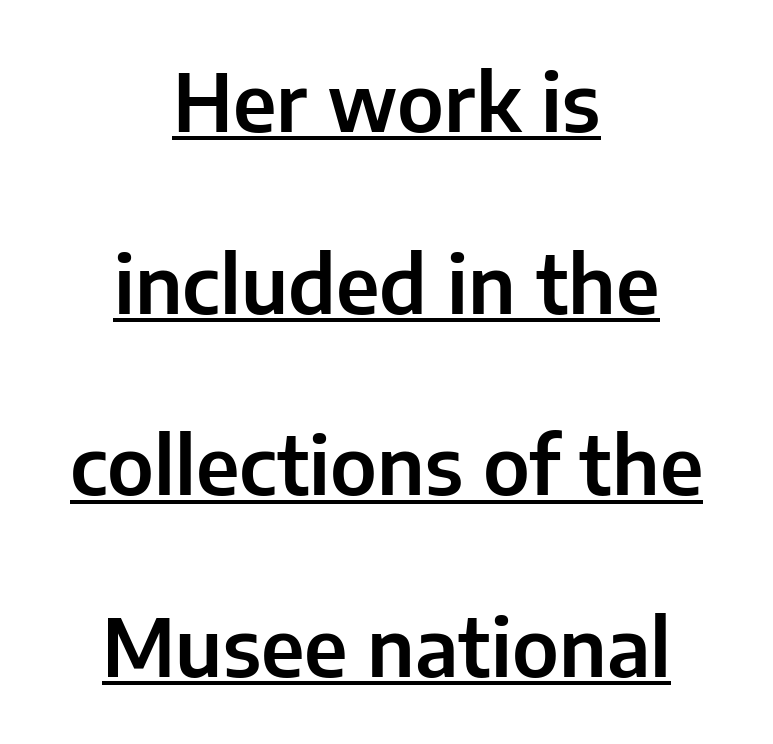
Q: Is the text italic (slanted)? A: No, it is upright.
Q: Is the typeface a serif or a sans-serif typeface? A: Sans-serif.
Q: Is the text underlined? A: Yes.
Q: How is the paragraph aligned? A: Centered.
Q: Is the spacing between letters normal or unusually wide? A: Normal.
Q: Is the spacing between lines tight, normal or loose? A: Loose.
Q: Width (condensed, normal, or wide)? A: Normal.
Q: Stroke contrast? A: Low.
Q: x-height? A: Medium.
Q: Monospaced? A: No.
